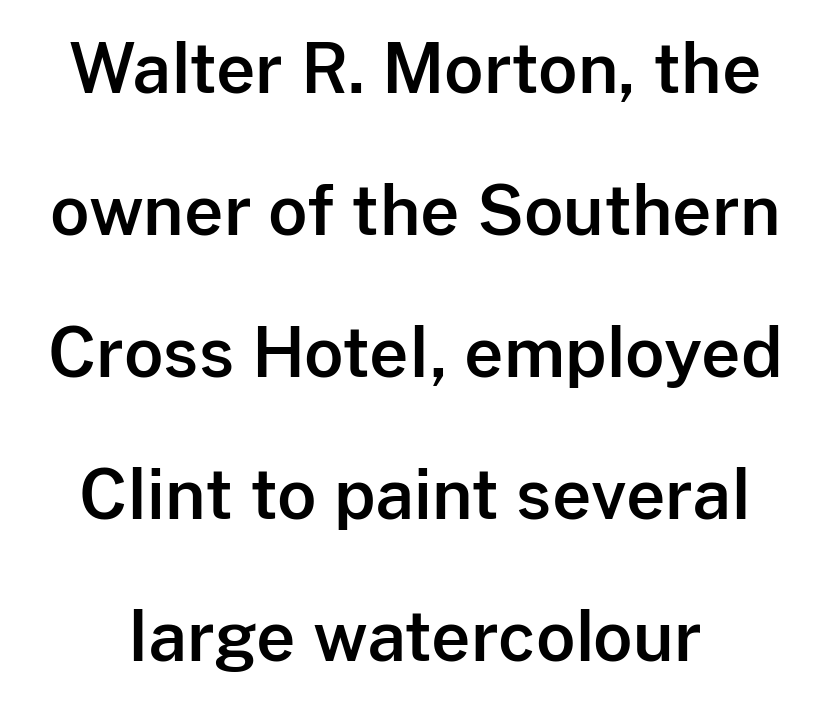
The image shows 68 px sans-serif type, upright; set loose line spacing (2.09x), normal letter spacing, not underlined; low stroke contrast and a medium x-height.
